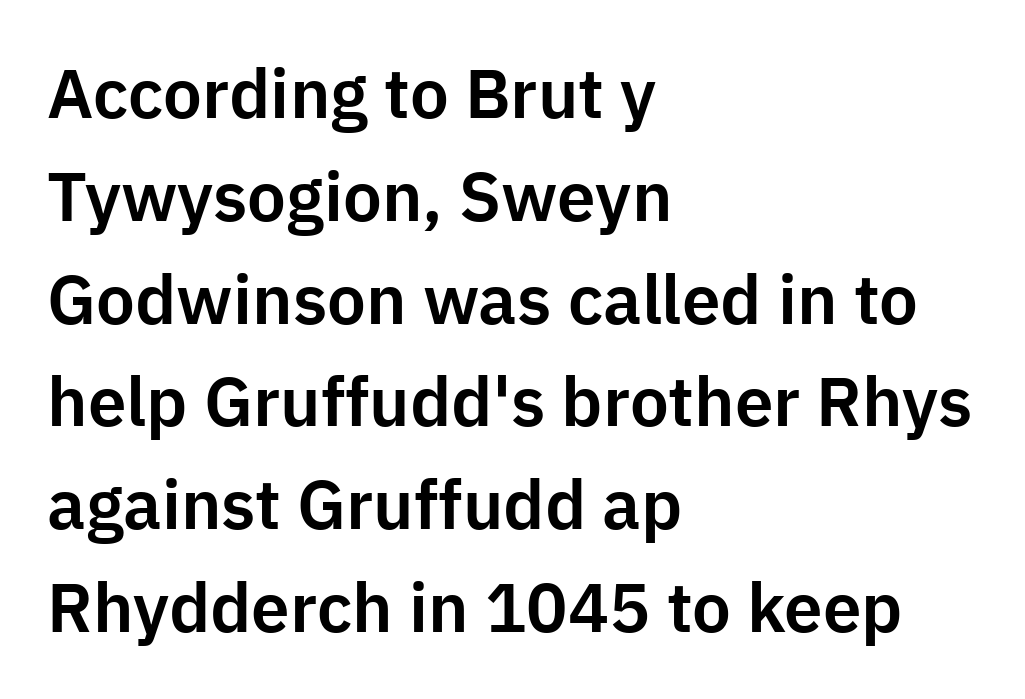
Style check: upright. You could not count columns in this text — the font is proportionally spaced. A normal amount of white space separates one row of letters from the next. Observe the absence of serifs on each vertical stroke in this sample.
